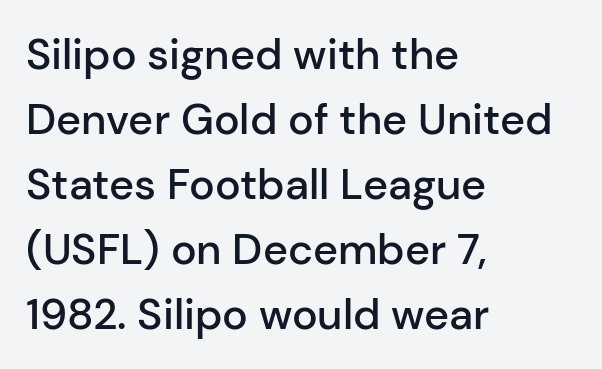
Stems and bowls a touch heavier than normal — semibold. A typesetter would mark this as roman, not italic. Nobody touched the tracking dial on this one. Honestly, there is no underline to notice here at all. How would I describe the line gaps? Plain and ordinary.
